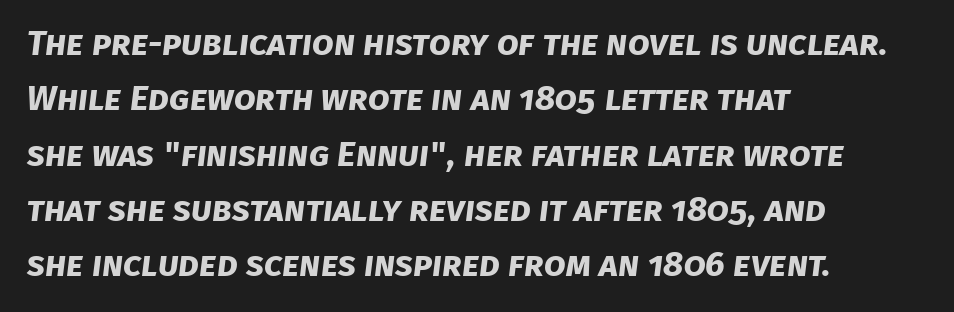
{"serif": "no", "bold": "yes", "weight": "bold", "width": "normal", "stroke_contrast": "low", "x_height": "large", "monospaced": "no", "underline": "no", "align": "left", "line_spacing": "normal", "line_spacing_ratio": 1.58, "letter_spacing": "normal", "letter_spacing_em": 0.0, "glyph_px": 35}
